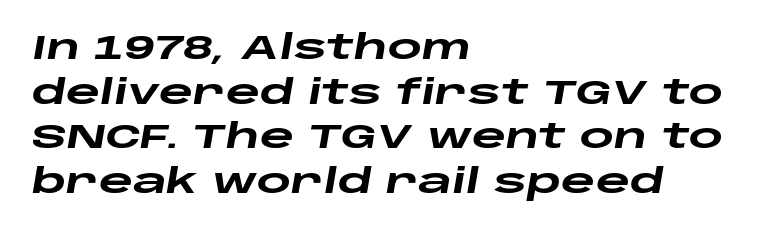
{"italic": "yes", "lean": "right", "slant_degrees": 10, "bold": "yes", "weight": "heavy", "width": "wide", "stroke_contrast": "low", "x_height": "large", "monospaced": "no", "underline": "no", "align": "left", "line_spacing": "normal", "line_spacing_ratio": 1.35, "letter_spacing": "normal", "letter_spacing_em": 0.0, "glyph_px": 33}
